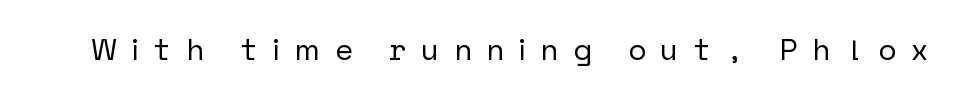
The image shows 30 px sans-serif type, upright; set unusually wide letter spacing (+0.49 em), not underlined; low stroke contrast and a medium x-height.
